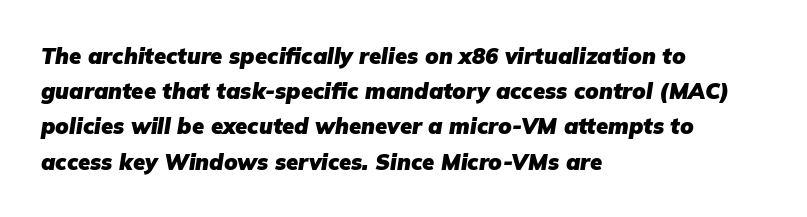
{"italic": "yes", "lean": "right", "slant_degrees": 9, "bold": "yes", "underline": "no", "align": "left", "line_spacing": "normal", "line_spacing_ratio": 1.6, "letter_spacing": "normal", "letter_spacing_em": 0.0, "glyph_px": 22}
